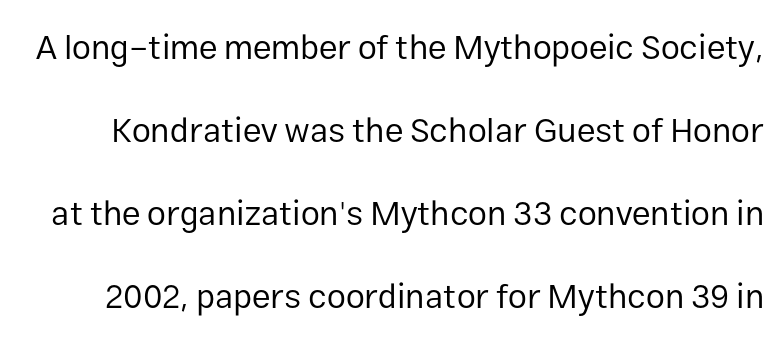
The image shows 34 px regular-weight sans-serif type, upright; set loose line spacing (2.44x), normal letter spacing, not underlined; low stroke contrast and a medium x-height.
